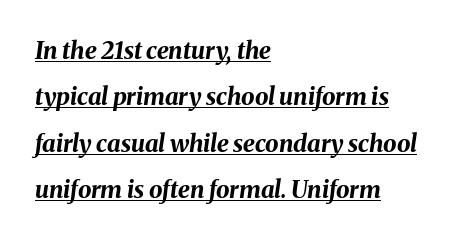
The image shows 24 px bold type, italic (leaning right); set left-aligned, loose line spacing (1.93x), normal letter spacing, underlined.
